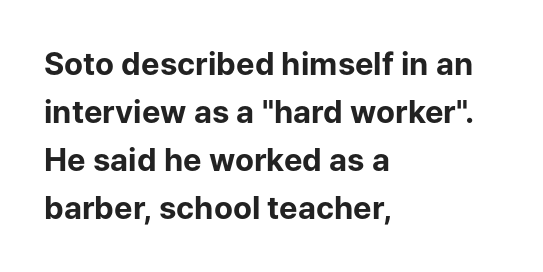
{"serif": "no", "italic": "no", "bold": "yes", "weight": "bold", "width": "normal", "stroke_contrast": "low", "x_height": "medium", "monospaced": "no", "underline": "no", "align": "left", "line_spacing": "normal", "line_spacing_ratio": 1.55, "letter_spacing": "normal", "letter_spacing_em": 0.0, "glyph_px": 31}
